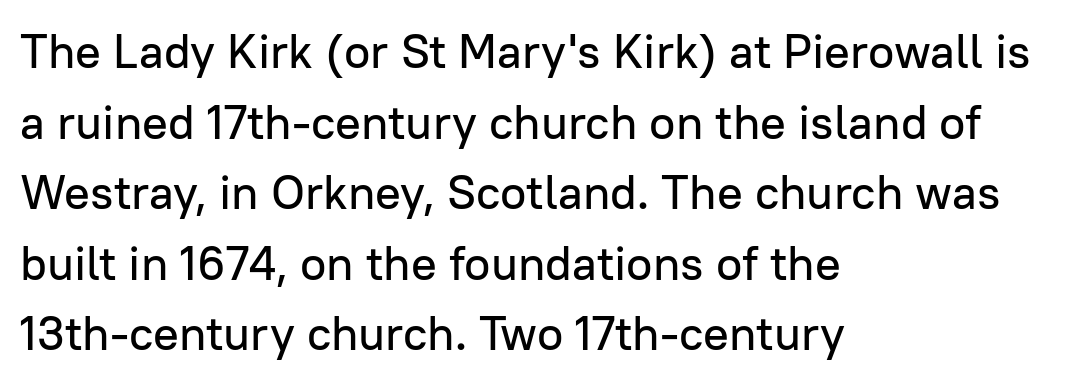
{"serif": "no", "italic": "no", "width": "normal", "stroke_contrast": "low", "x_height": "medium", "monospaced": "no", "underline": "no", "align": "left", "line_spacing": "normal", "line_spacing_ratio": 1.47, "letter_spacing": "normal", "letter_spacing_em": 0.0, "glyph_px": 48}
